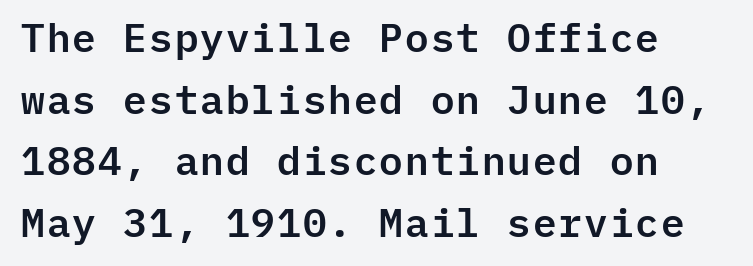
Q: Is the text italic (slanted)? A: No, it is upright.
Q: Is the typeface a serif or a sans-serif typeface? A: Sans-serif.
Q: Is the text underlined? A: No.
Q: How is the paragraph aligned? A: Left-aligned.
Q: Is the spacing between letters normal or unusually wide? A: Normal.
Q: Is the spacing between lines tight, normal or loose? A: Normal.
Q: Width (condensed, normal, or wide)? A: Normal.
Q: Stroke contrast? A: Low.
Q: x-height? A: Medium.
Q: Monospaced? A: Yes.
